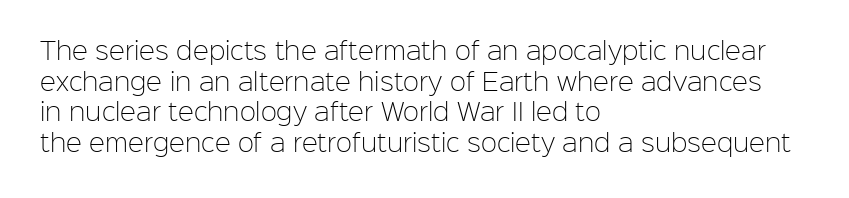
Q: Is the text bold? A: No.
Q: Is the text italic (slanted)? A: No, it is upright.
Q: Is the text underlined? A: No.
Q: How is the paragraph aligned? A: Left-aligned.
Q: Is the spacing between letters normal or unusually wide? A: Normal.
Q: Is the spacing between lines tight, normal or loose? A: Normal.
